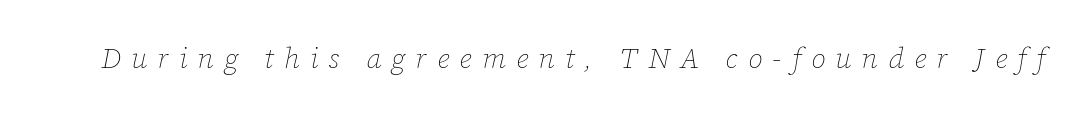
The space directly below the letters is spotless. The tracking jumps out immediately: characters are airy and widely separated. Counters stay open thanks to moderate or lighter strokes. The typography opts for an oblique posture over an upright one. Character widths vary here, with narrow letters taking less room than wide ones.
